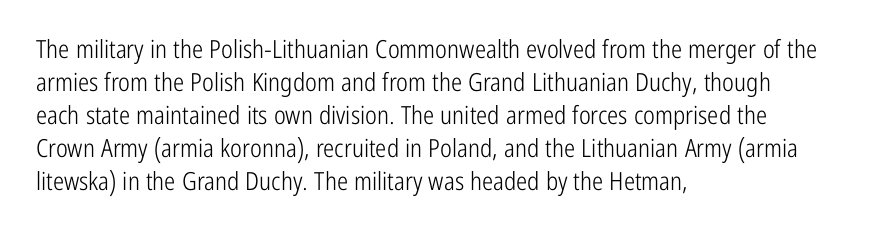
The setting favours the left margin, as ordinary paragraphs usually do. The letters stand upright; this is a roman face. Does the leading feel generous? No, just average. The passage shown has conventional tracking throughout. Each stroke keeps to a modest, everyday thickness or less.
